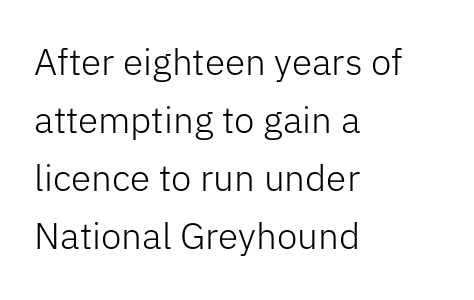
The image shows 37 px light sans-serif type, upright; set left-aligned, normal line spacing (1.57x), normal letter spacing, not underlined; low stroke contrast and a medium x-height.
